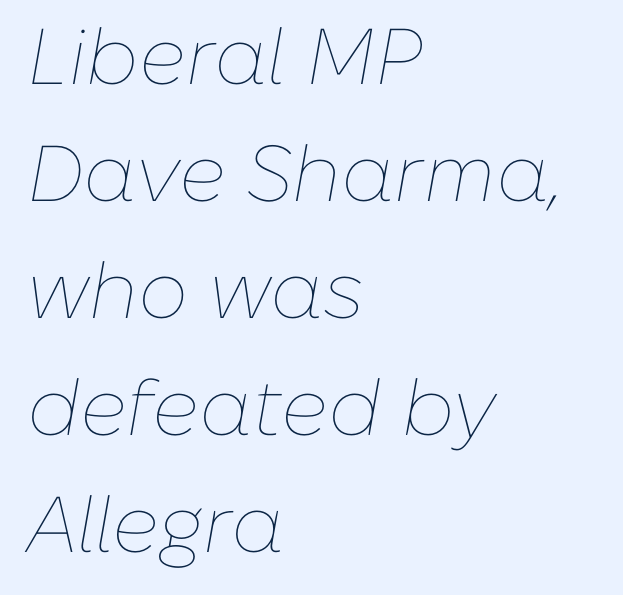
Q: Is the text bold? A: No.
Q: Is the text italic (slanted)? A: Yes, it leans right by about 10 degrees.
Q: Is the text underlined? A: No.
Q: How is the paragraph aligned? A: Left-aligned.
Q: Is the spacing between letters normal or unusually wide? A: Normal.
Q: Is the spacing between lines tight, normal or loose? A: Normal.
Q: Width (condensed, normal, or wide)? A: Normal.
Q: Stroke contrast? A: Low.
Q: x-height? A: Medium.
Q: Monospaced? A: No.
